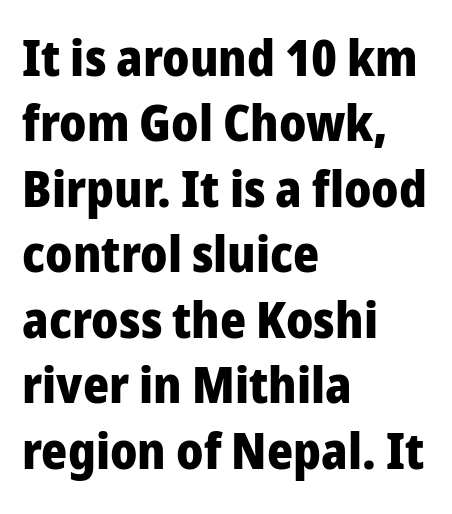
{"serif": "no", "italic": "no", "bold": "yes", "weight": "heavy", "width": "normal", "stroke_contrast": "low", "x_height": "medium", "monospaced": "no", "underline": "no", "align": "left", "line_spacing": "normal", "line_spacing_ratio": 1.31, "letter_spacing": "normal", "letter_spacing_em": 0.0, "glyph_px": 50}
